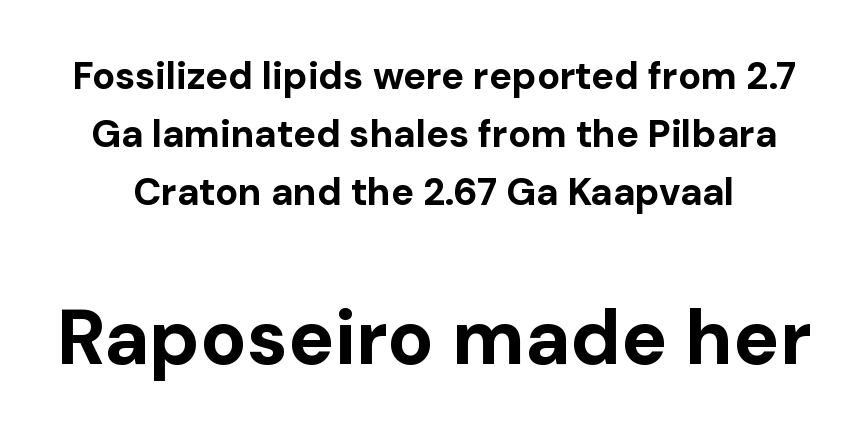
This block has exactly the height ordinary leading produces. These lines were composed using upright roman letters. Weight check: bold — yes, fully. A clean baseline with only descenders dipping below it. Students, note that the glyphs here touch the page at normal intervals.
